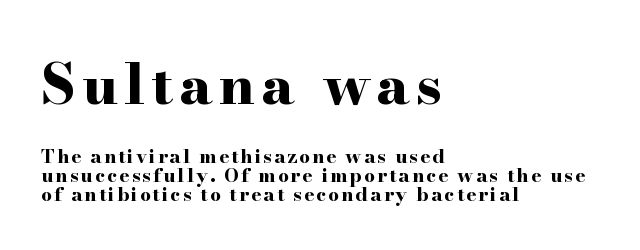
Q: Is the text bold? A: Yes.
Q: Is the text italic (slanted)? A: No, it is upright.
Q: Is the typeface a serif or a sans-serif typeface? A: Serif.
Q: Is the text underlined? A: No.
Q: How is the paragraph aligned? A: Left-aligned.
Q: Is the spacing between lines tight, normal or loose? A: Tight.
Q: Which block of text is set in a larger size, the first (top) or the second (bottom)? A: The first (top) one.
Q: Width (condensed, normal, or wide)? A: Wide.
Q: Stroke contrast? A: High.
Q: x-height? A: Small.
Q: Monospaced? A: No.
